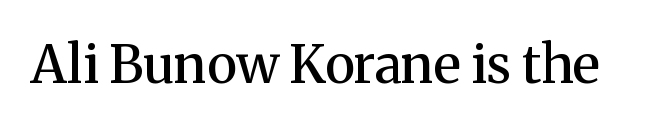
Q: Is the text bold? A: Semi-bold.
Q: Is the text italic (slanted)? A: No, it is upright.
Q: Is the typeface a serif or a sans-serif typeface? A: Serif.
Q: Is the text underlined? A: No.
Q: Is the spacing between letters normal or unusually wide? A: Normal.
Q: Width (condensed, normal, or wide)? A: Normal.
Q: Stroke contrast? A: Medium.
Q: x-height? A: Medium.
Q: Monospaced? A: No.
